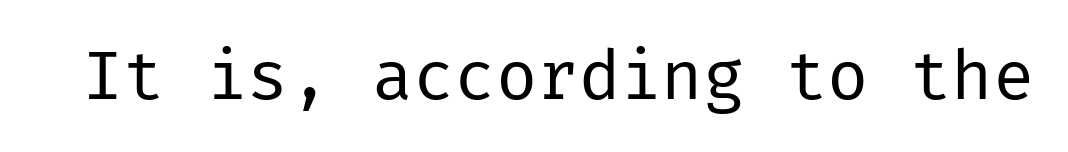
Serif or sans? Sans — the stroke terminals are bare. Tracking value appears to be zero — textbook default spacing. No extra ink here — the face is not bold. Designer's note — italics off, roman on. Descender tails drop into unmarked territory.
